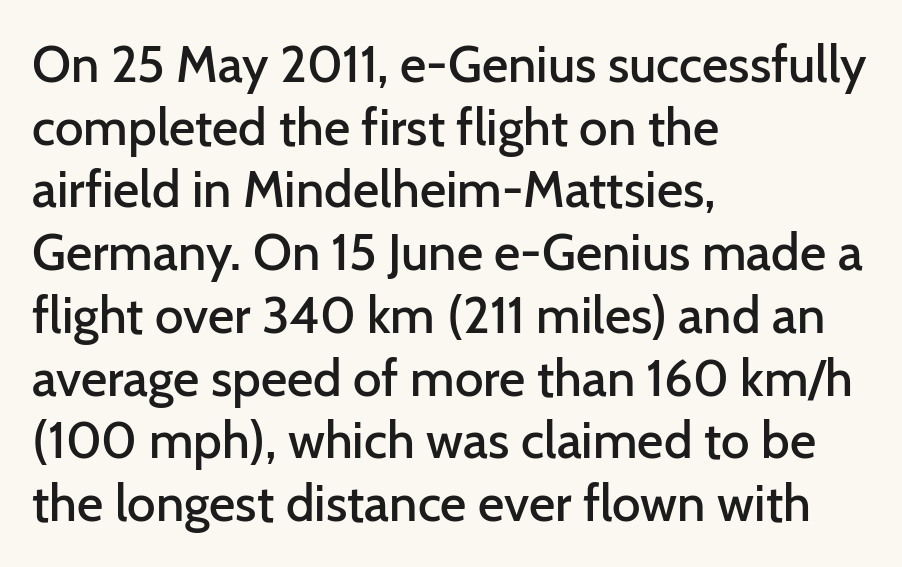
Q: Is the text bold? A: Semi-bold.
Q: Is the text italic (slanted)? A: No, it is upright.
Q: Is the typeface a serif or a sans-serif typeface? A: Sans-serif.
Q: Is the text underlined? A: No.
Q: How is the paragraph aligned? A: Left-aligned.
Q: Is the spacing between letters normal or unusually wide? A: Normal.
Q: Width (condensed, normal, or wide)? A: Normal.
Q: Stroke contrast? A: Low.
Q: x-height? A: Medium.
Q: Monospaced? A: No.
